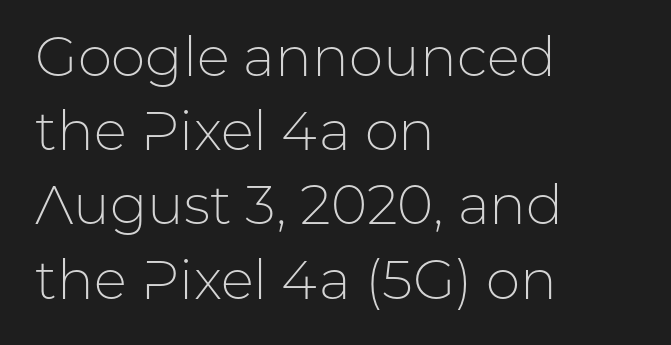
{"serif": "no", "italic": "no", "bold": "no", "weight": "light", "width": "normal", "stroke_contrast": "low", "x_height": "medium", "monospaced": "no", "underline": "no", "align": "left", "line_spacing": "normal", "line_spacing_ratio": 1.35, "letter_spacing": "normal", "letter_spacing_em": 0.0, "glyph_px": 55}
